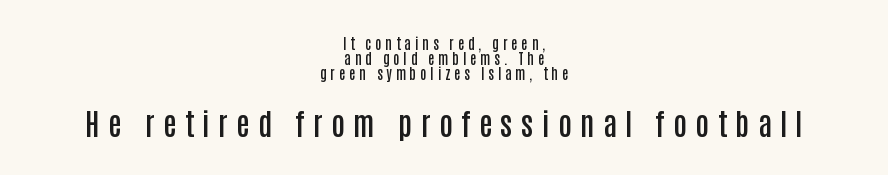
Q: Is the text bold? A: Semi-bold.
Q: Is the text italic (slanted)? A: No, it is upright.
Q: Is the typeface a serif or a sans-serif typeface? A: Sans-serif.
Q: Is the text underlined? A: No.
Q: How is the paragraph aligned? A: Centered.
Q: Is the spacing between letters normal or unusually wide? A: Unusually wide.
Q: Is the spacing between lines tight, normal or loose? A: Tight.
Q: Which block of text is set in a larger size, the first (top) or the second (bottom)? A: The second (bottom) one.
Q: Width (condensed, normal, or wide)? A: Condensed.
Q: Stroke contrast? A: Low.
Q: x-height? A: Large.
Q: Monospaced? A: No.
